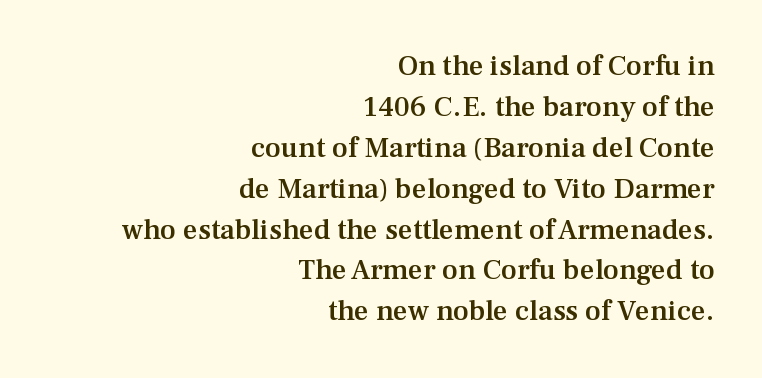
The sample has been set in demibold, a notch under bold. The space beneath each line is pristine and unruled. The face used here is proportionally spaced, like ordinary book or web type. No extra tracking has been applied to these lines. Tall strokes in this sample are plumb rather than angled. The designer went with a serif here, giving each stem small feet.
